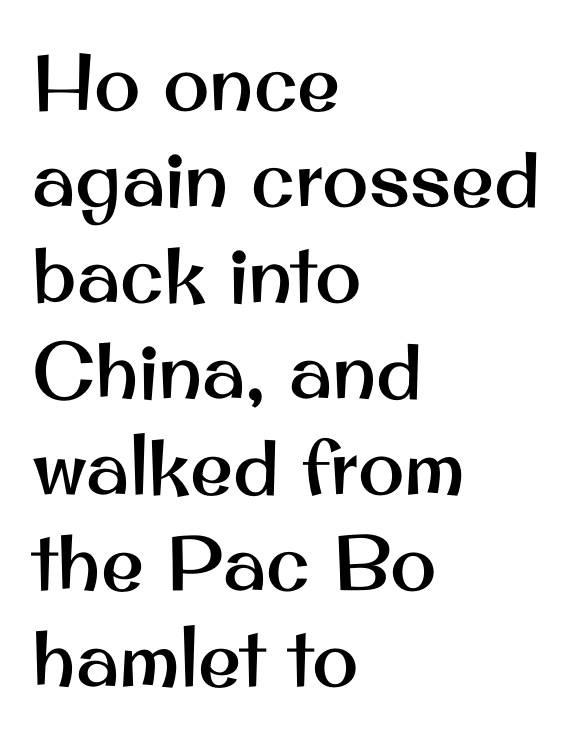
Clear beneath every line of the passage. The face used here is proportionally spaced, like ordinary book or web type. Nope, not italic — everything's standing straight. The passage is arranged the way most books set body copy — flush left. The tracking reads as untouched default to a designer's eye.
